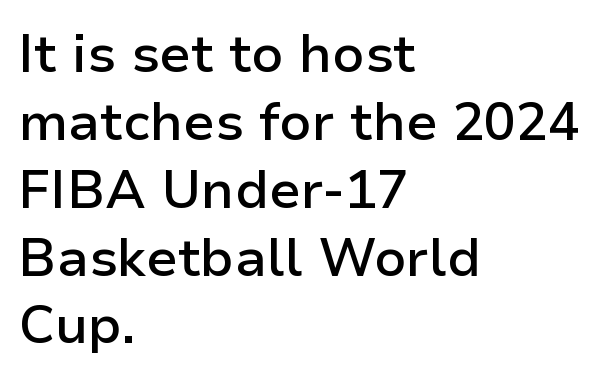
Do the characters align in a grid? No, the font is proportional. You can tell from the bare stems that sans-serif type was used. Slightly chunky letters — semibold, I'd say, not full bold. Any mark beneath the type? The region is blank. What's the leading like? Ordinary, nothing unusual. Tracking here is standard; glyphs follow each other at the usual distance.
